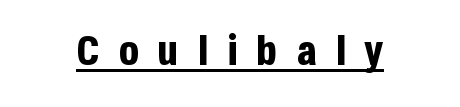
Q: Is the text bold? A: Yes.
Q: Is the text italic (slanted)? A: No, it is upright.
Q: Is the typeface a serif or a sans-serif typeface? A: Sans-serif.
Q: Is the text underlined? A: Yes.
Q: Is the spacing between letters normal or unusually wide? A: Unusually wide.
Q: Width (condensed, normal, or wide)? A: Condensed.
Q: Stroke contrast? A: Low.
Q: x-height? A: Large.
Q: Monospaced? A: No.
